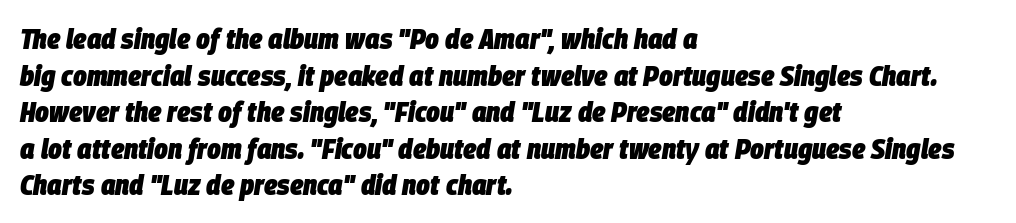
{"italic": "yes", "lean": "right", "slant_degrees": 9, "bold": "yes", "weight": "heavy", "width": "condensed", "stroke_contrast": "low", "x_height": "large", "monospaced": "no", "underline": "no", "align": "left", "line_spacing": "normal", "line_spacing_ratio": 1.26, "letter_spacing": "normal", "letter_spacing_em": 0.0, "glyph_px": 29}
